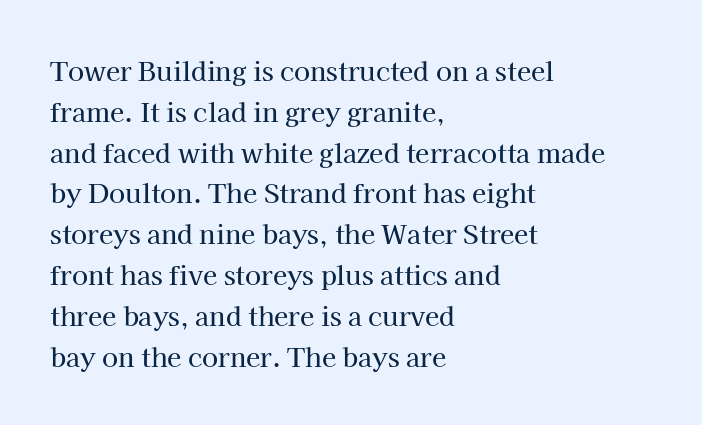
Q: Is the text italic (slanted)? A: No, it is upright.
Q: Is the text underlined? A: No.
Q: How is the paragraph aligned? A: Left-aligned.
Q: Is the spacing between letters normal or unusually wide? A: Normal.
Q: Is the spacing between lines tight, normal or loose? A: Normal.
